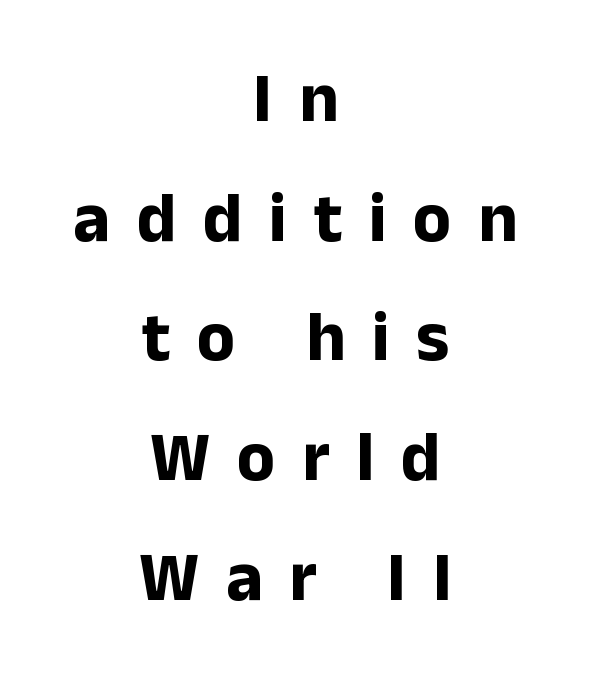
As a designer I'd log this as weight 700, bold. Type style note: lacks serifs. Notice how the stems are strictly vertical — no italics here. Between one letter and the next there's a generous, obvious gap. Unmarked baselines from the first word to the last.
